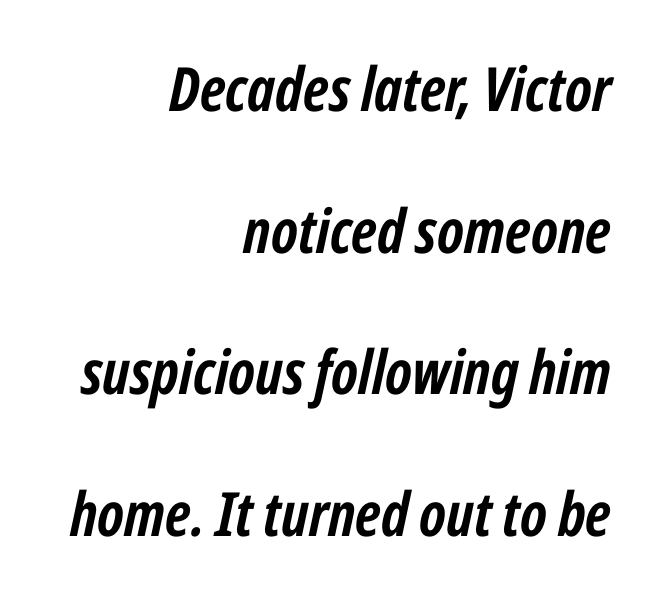
A great deal of white space separates one row of letters from the next. The specimen omits any rule beneath the text block's lines. The typesetter chose a ragged-left arrangement here. The typography opts for an oblique posture over an upright one. This rendering leaves character spacing at its baseline value. A dark, heavy texture on the line: the type is bold.
